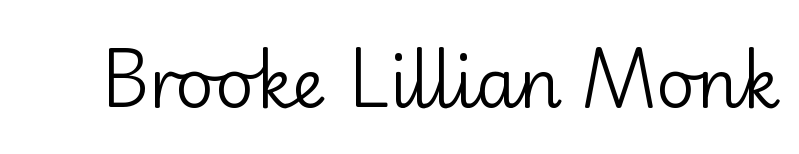
Descenders hang freely into open space. This sample uses plain, unmodified letter spacing. These lines were composed using upright roman letters. Observe the absence of serifs on each vertical stroke in this sample. Proportional: the letters do not fall into vertical columns.
